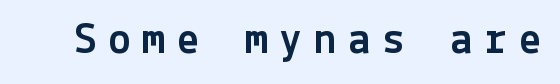
This is roman type, the default non-slanted kind. The passage shown has open, widely tracked lettering throughout. Underline: absent. This rendering employs a face without finishing strokes, i.e., a sans-serif.
